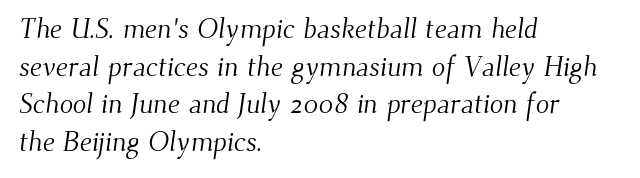
Q: Is the text bold? A: No.
Q: Is the typeface a serif or a sans-serif typeface? A: Serif.
Q: Is the text underlined? A: No.
Q: How is the paragraph aligned? A: Left-aligned.
Q: Is the spacing between letters normal or unusually wide? A: Normal.
Q: Is the spacing between lines tight, normal or loose? A: Normal.
Q: Width (condensed, normal, or wide)? A: Normal.
Q: Stroke contrast? A: Medium.
Q: x-height? A: Small.
Q: Monospaced? A: No.
